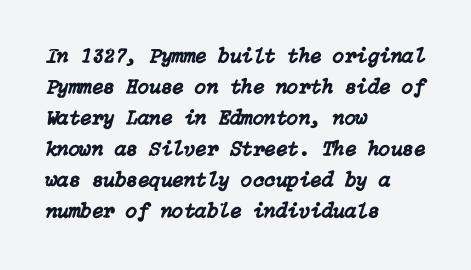
The image shows 21 px text type, italic (leaning right); set left-aligned, normal line spacing (1.48x), normal letter spacing, not underlined.
